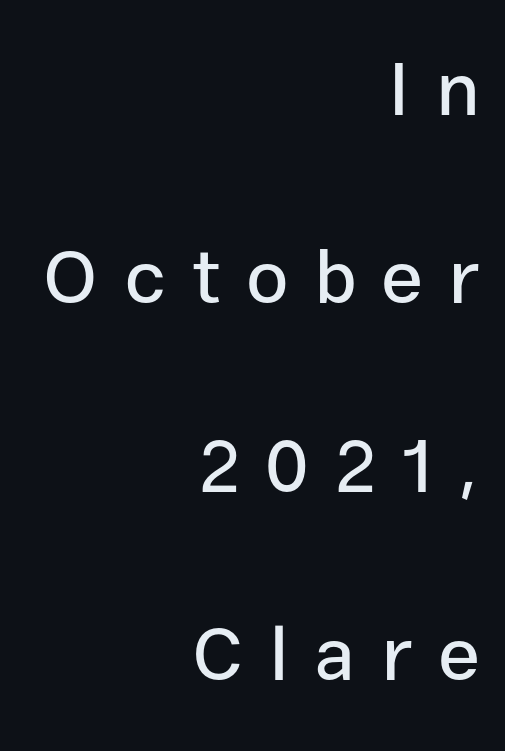
Q: Is the text italic (slanted)? A: No, it is upright.
Q: Is the typeface a serif or a sans-serif typeface? A: Sans-serif.
Q: Is the text underlined? A: No.
Q: How is the paragraph aligned? A: Right-aligned.
Q: Is the spacing between letters normal or unusually wide? A: Unusually wide.
Q: Is the spacing between lines tight, normal or loose? A: Loose.
Q: Width (condensed, normal, or wide)? A: Normal.
Q: Stroke contrast? A: Low.
Q: x-height? A: Medium.
Q: Monospaced? A: No.
